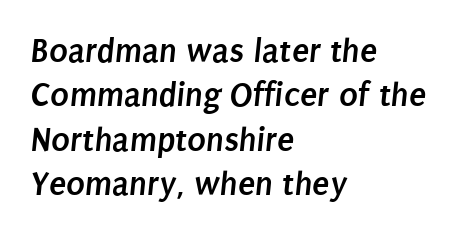
{"serif": "no", "bold": "yes", "weight": "semibold", "width": "condensed", "stroke_contrast": "low", "x_height": "large", "monospaced": "no", "underline": "no", "align": "left", "line_spacing": "normal", "line_spacing_ratio": 1.27, "letter_spacing": "normal", "letter_spacing_em": 0.0, "glyph_px": 35}
